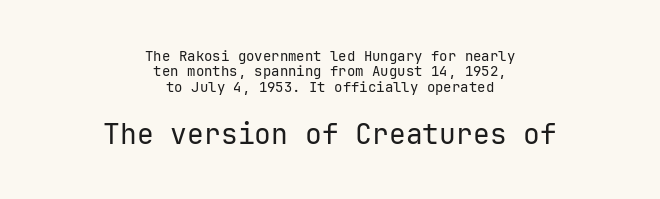
{"serif": "no", "italic": "no", "bold": "no", "weight": "regular", "width": "normal", "stroke_contrast": "low", "x_height": "medium", "monospaced": "yes", "underline": "no", "align": "center", "line_spacing": "tight", "line_spacing_ratio": 1.1, "letter_spacing": "normal", "letter_spacing_em": 0.0, "larger_block": "second", "size_ratio": 2.0, "glyph_px": 28}
